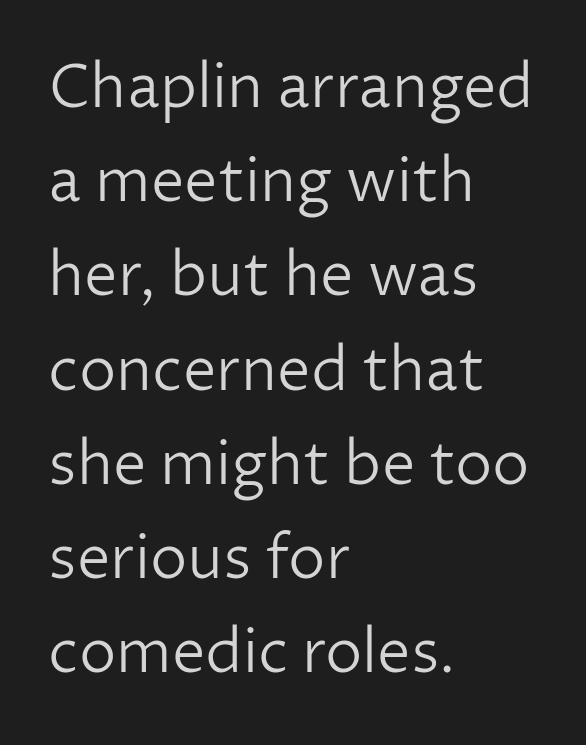
Q: Is the text bold? A: No.
Q: Is the text italic (slanted)? A: No, it is upright.
Q: Is the typeface a serif or a sans-serif typeface? A: Sans-serif.
Q: Is the text underlined? A: No.
Q: How is the paragraph aligned? A: Left-aligned.
Q: Is the spacing between letters normal or unusually wide? A: Normal.
Q: Is the spacing between lines tight, normal or loose? A: Normal.
Q: Width (condensed, normal, or wide)? A: Normal.
Q: Stroke contrast? A: Low.
Q: x-height? A: Medium.
Q: Monospaced? A: No.
